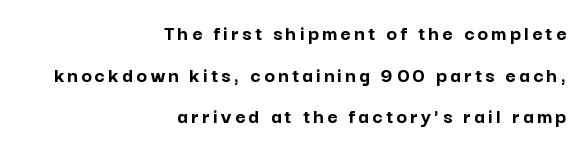
The image shows 22 px bold type, upright; set right-aligned, line spacing 1.89x, not underlined.
